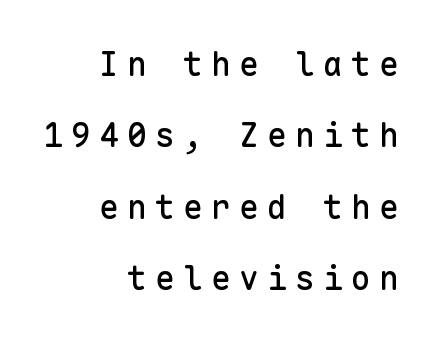
Q: Is the text italic (slanted)? A: No, it is upright.
Q: Is the typeface a serif or a sans-serif typeface? A: Sans-serif.
Q: Is the text underlined? A: No.
Q: How is the paragraph aligned? A: Right-aligned.
Q: Is the spacing between letters normal or unusually wide? A: Unusually wide.
Q: Is the spacing between lines tight, normal or loose? A: Loose.
Q: Width (condensed, normal, or wide)? A: Normal.
Q: Stroke contrast? A: Low.
Q: x-height? A: Medium.
Q: Monospaced? A: Yes.
